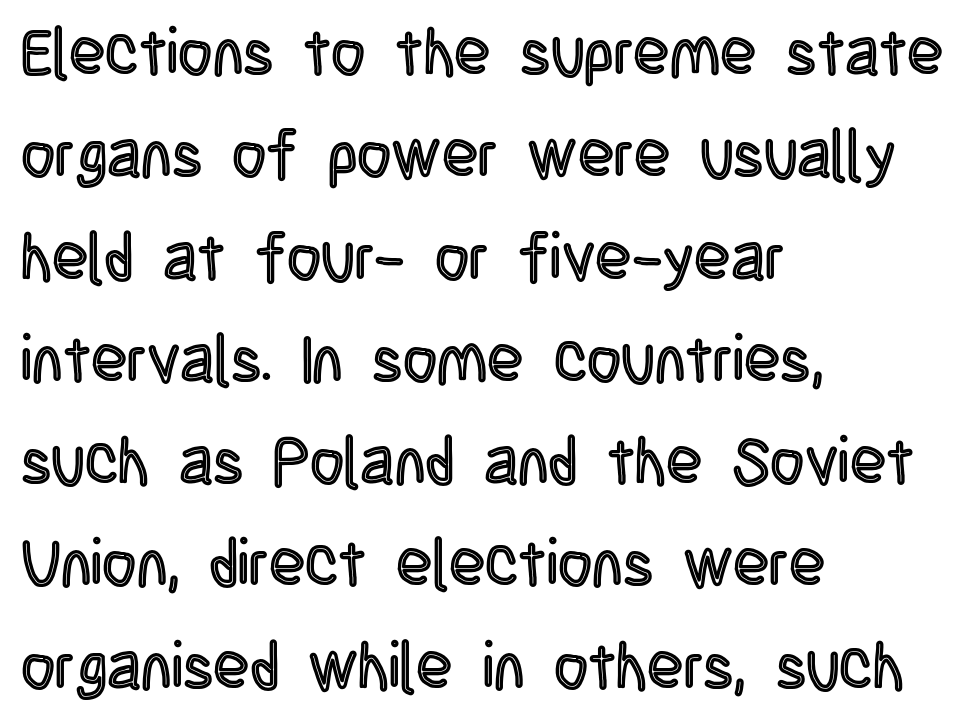
{"italic": "no", "width": "condensed", "x_height": "large", "monospaced": "no", "underline": "no", "align": "left", "line_spacing": "normal", "line_spacing_ratio": 1.55, "letter_spacing": "normal", "letter_spacing_em": 0.0, "glyph_px": 66}
